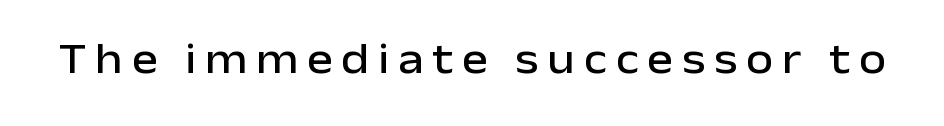
Inter-character spacing is expanded well beyond the font's built-in metrics. The lettering holds an erect, upright posture throughout. Each letter keeps its own natural width here, so spacing adapts to shape. Decoration check: the copy has no underline. Type style note: lacks serifs.
